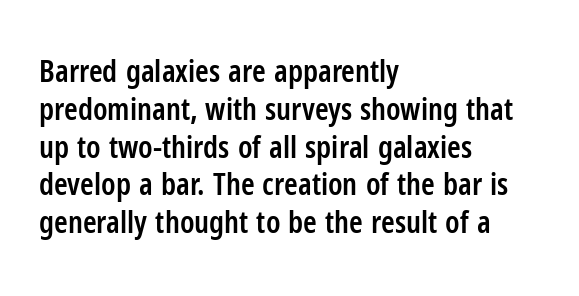
Q: Is the text bold? A: Semi-bold.
Q: Is the text italic (slanted)? A: No, it is upright.
Q: Is the typeface a serif or a sans-serif typeface? A: Sans-serif.
Q: Is the text underlined? A: No.
Q: How is the paragraph aligned? A: Left-aligned.
Q: Is the spacing between letters normal or unusually wide? A: Normal.
Q: Width (condensed, normal, or wide)? A: Condensed.
Q: Stroke contrast? A: Low.
Q: x-height? A: Medium.
Q: Monospaced? A: No.
